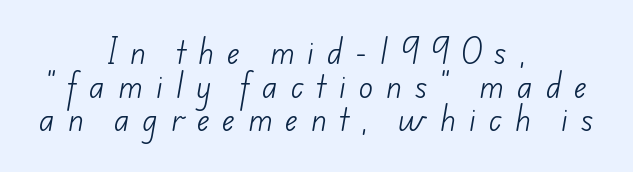
{"serif": "no", "bold": "no", "weight": "light", "width": "normal", "stroke_contrast": "low", "x_height": "small", "monospaced": "no", "underline": "no", "align": "center", "line_spacing_ratio": 1.16, "letter_spacing": "wide", "letter_spacing_em": 0.46, "glyph_px": 29}
